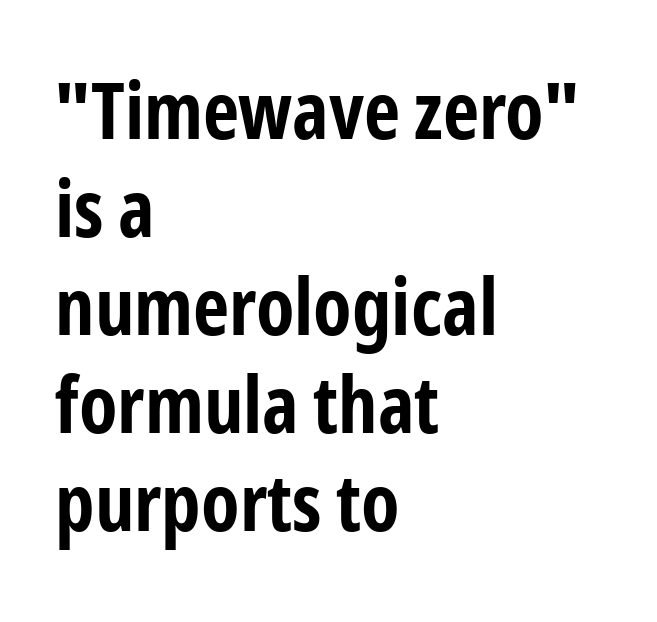
Q: Is the text bold? A: Yes.
Q: Is the text italic (slanted)? A: No, it is upright.
Q: Is the typeface a serif or a sans-serif typeface? A: Sans-serif.
Q: Is the text underlined? A: No.
Q: How is the paragraph aligned? A: Left-aligned.
Q: Is the spacing between letters normal or unusually wide? A: Normal.
Q: Width (condensed, normal, or wide)? A: Condensed.
Q: Stroke contrast? A: Low.
Q: x-height? A: Medium.
Q: Monospaced? A: No.
